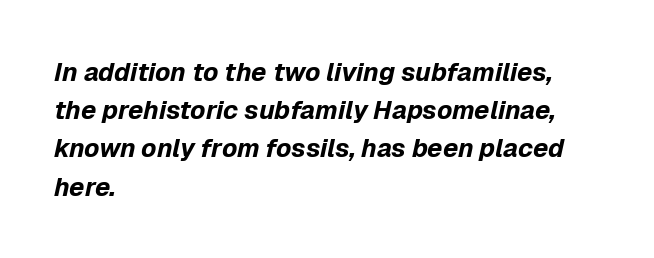
{"italic": "yes", "lean": "right", "slant_degrees": 12, "bold": "yes", "underline": "no", "align": "left", "line_spacing": "normal", "line_spacing_ratio": 1.47, "letter_spacing": "normal", "letter_spacing_em": 0.0, "glyph_px": 26}
